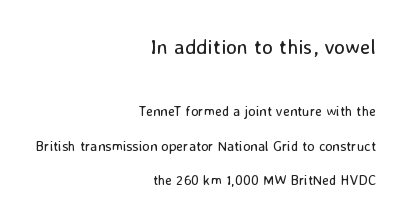
Q: Is the text bold? A: No.
Q: Is the text italic (slanted)? A: No, it is upright.
Q: Is the text underlined? A: No.
Q: How is the paragraph aligned? A: Right-aligned.
Q: Is the spacing between letters normal or unusually wide? A: Normal.
Q: Is the spacing between lines tight, normal or loose? A: Loose.
Q: Which block of text is set in a larger size, the first (top) or the second (bottom)? A: The first (top) one.
